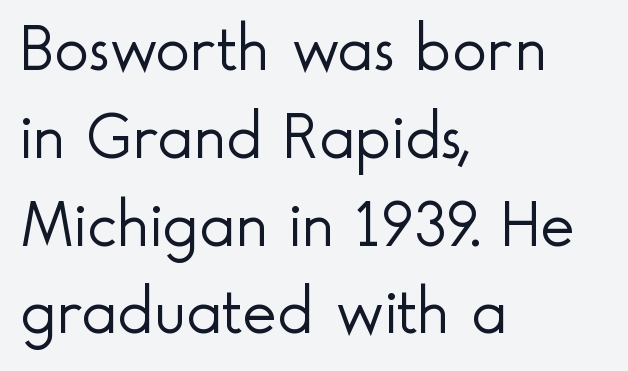
{"serif": "no", "italic": "no", "bold": "no", "weight": "light", "width": "normal", "x_height": "small", "monospaced": "no", "underline": "no", "align": "left", "line_spacing": "normal", "line_spacing_ratio": 1.33, "letter_spacing": "normal", "letter_spacing_em": 0.0, "glyph_px": 66}
